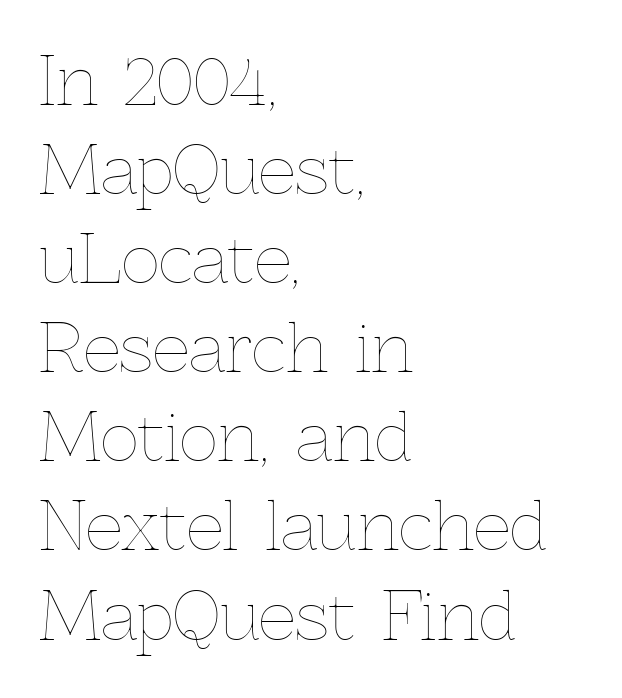
Unmarked baselines from the first word to the last. These glyphs show unthickened strokes, regular width or finer. Evenly set lines give the paragraph a standard silhouette. These lines are rendered in a variable-pitch font. Letter spacing: default.
